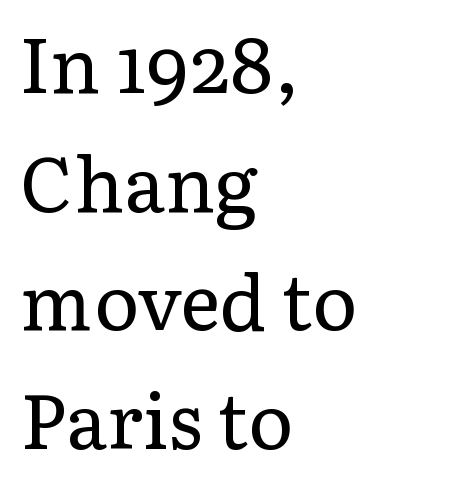
Each letter keeps its own natural width here, so spacing adapts to shape. The typeface has the unassuming heft of standard copy or less. The type sits square on the baseline with zero lean. Check under the words: just untouched page. You could call the tracking neutral — neither tight nor loose. Is the block centered? No — it sits flush against the left margin.
